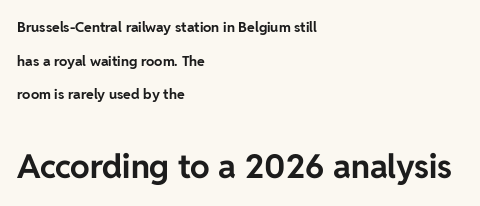
The image shows 33 px bold sans-serif type, upright; set left-aligned, loose line spacing (2.4x), normal letter spacing, not underlined; the second (bottom) block is 2.36x larger; low stroke contrast and a medium x-height.
